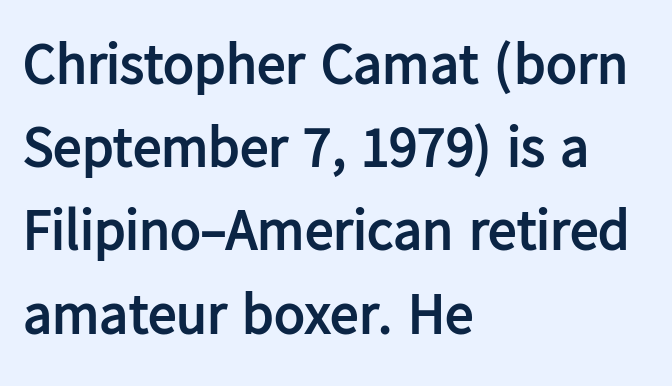
Short note: letters normally spaced. The letters carry no serifs — their stems end cleanly without finishing strokes. Whoever set this chose a conventional vertical rhythm. The typesetter chose a ragged-right arrangement here. The letters stand upright; this is a roman face.
